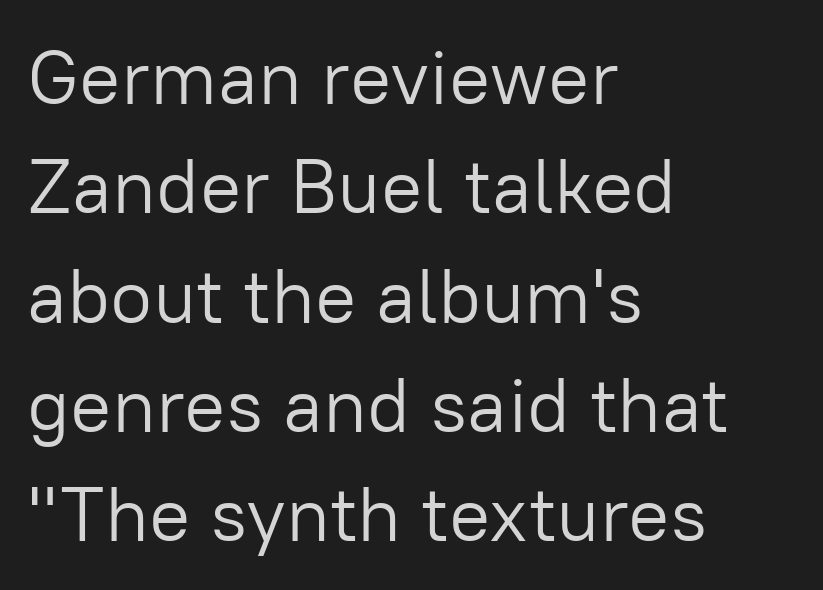
How would I describe the line gaps? Plain and ordinary. The type is set solid horizontally, with unmodified tracking. These lines are rendered in a variable-pitch font. The type sits square on the baseline with zero lean.
